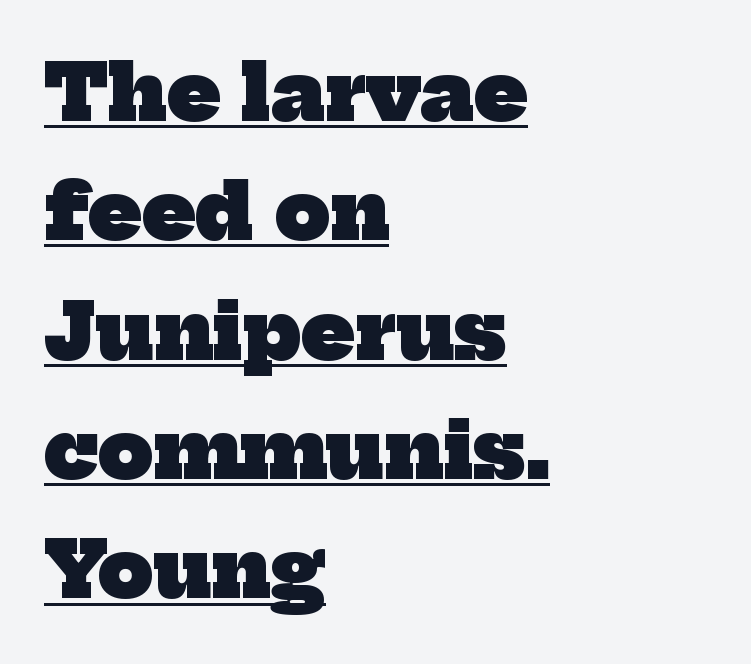
Underlined type. Is the letter spacing exaggerated? No — it looks like the ordinary default. Each letter keeps its own natural width here, so spacing adapts to shape. Each glyph is drawn with heavy, bold strokes. The vertical gap from one line to the next is medium. One-word summary of the alignment: left.
